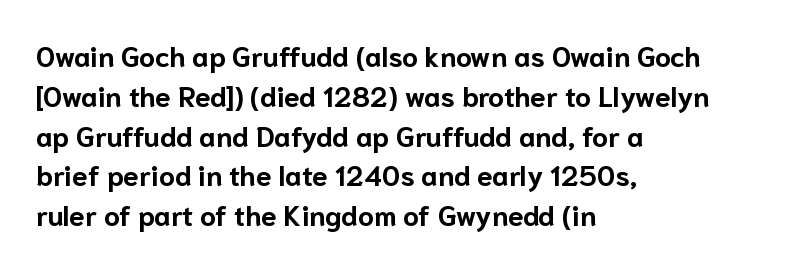
The image shows 28 px bold sans-serif type, upright; set left-aligned, normal line spacing (1.42x), normal letter spacing, not underlined; low stroke contrast and a medium x-height.
